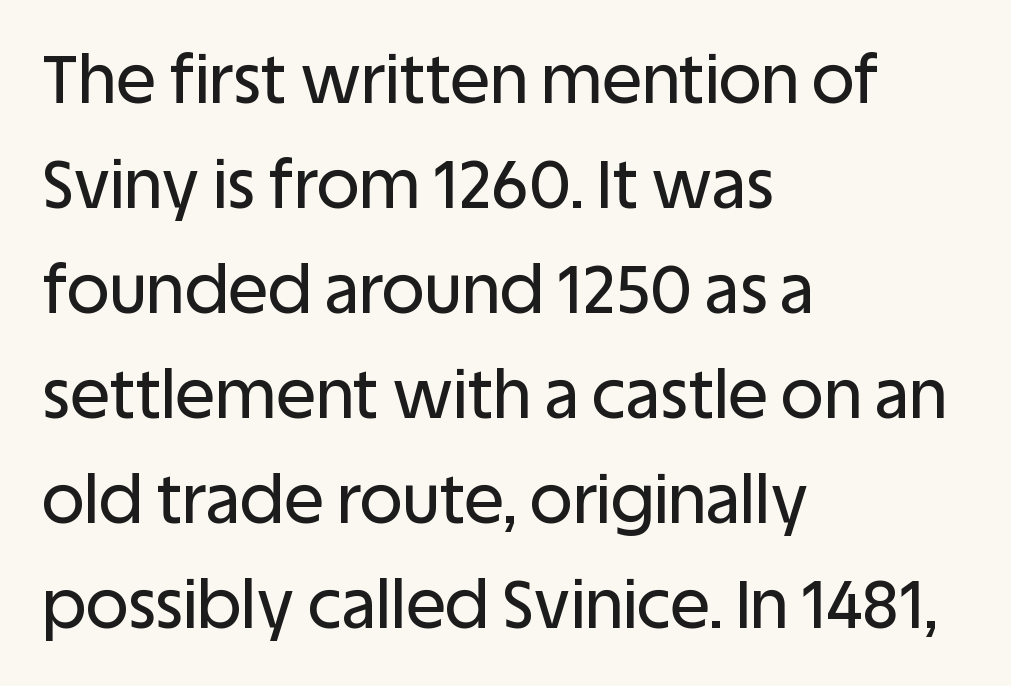
{"serif": "no", "italic": "no", "width": "normal", "stroke_contrast": "low", "x_height": "large", "monospaced": "no", "underline": "no", "align": "left", "line_spacing": "normal", "line_spacing_ratio": 1.59, "letter_spacing": "normal", "letter_spacing_em": 0.0, "glyph_px": 66}
